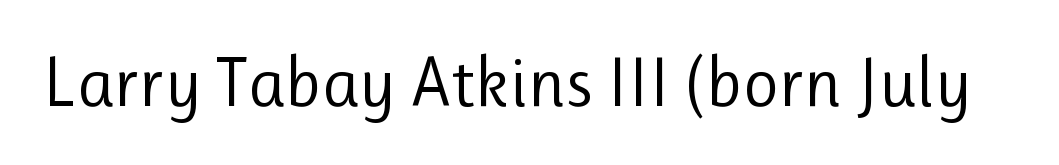
Vertical stems look standard width or narrower in stroke. The glyphs are unaccompanied by any horizontal stroke below them. Unlike italic type, these characters show no tilt at all. Honestly, the letter spacing is just normal — you wouldn't notice it. Varying glyph widths throughout — classic text-font behaviour.
